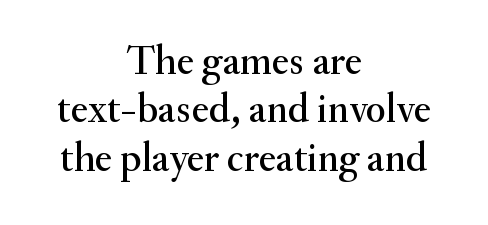
The image shows 41 px serif type, upright; set centered, line spacing 1.18x, normal letter spacing, not underlined; medium stroke contrast and a small x-height.
